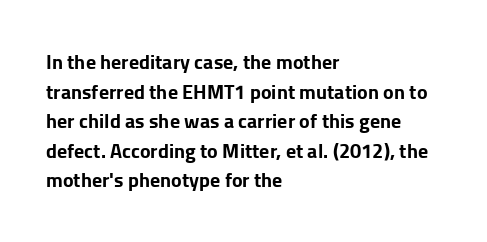
The rendering uses a bold face; every stroke is thick and dark. Compared with a centered layout, this one pins lines to the left instead. Underline: absent. In terms of letterspacing, this is plain default setting. Italic: no, the glyphs are upright roman. How would I describe the line gaps? Plain and ordinary.
